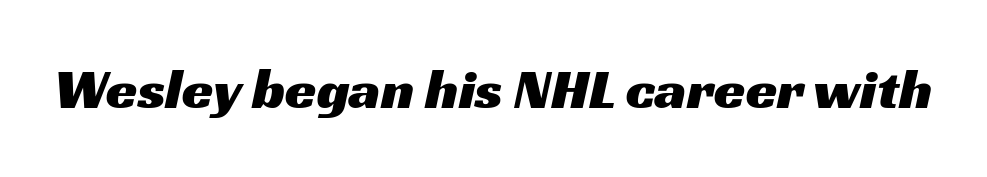
Q: Is the typeface a serif or a sans-serif typeface? A: Sans-serif.
Q: Is the text underlined? A: No.
Q: Is the spacing between letters normal or unusually wide? A: Normal.
Q: Width (condensed, normal, or wide)? A: Wide.
Q: Stroke contrast? A: Medium.
Q: x-height? A: Medium.
Q: Monospaced? A: No.
